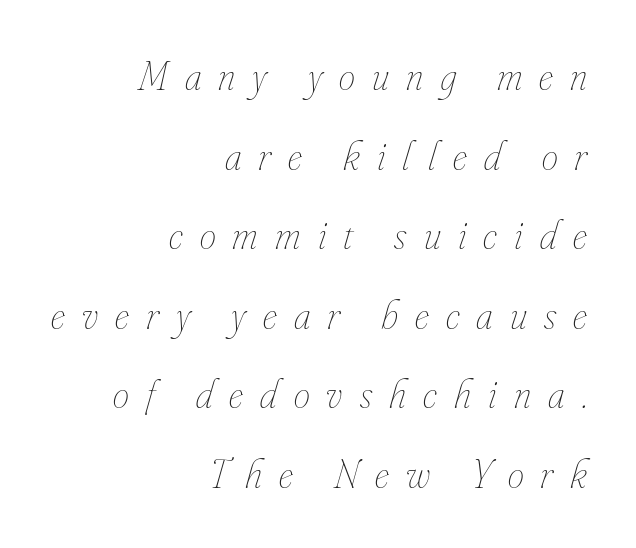
Q: Is the text bold? A: No.
Q: Is the text italic (slanted)? A: Yes, it leans right by about 16 degrees.
Q: Is the text underlined? A: No.
Q: How is the paragraph aligned? A: Right-aligned.
Q: Is the spacing between letters normal or unusually wide? A: Unusually wide.
Q: Is the spacing between lines tight, normal or loose? A: Loose.
Q: Width (condensed, normal, or wide)? A: Condensed.
Q: Stroke contrast? A: Low.
Q: x-height? A: Small.
Q: Monospaced? A: No.
